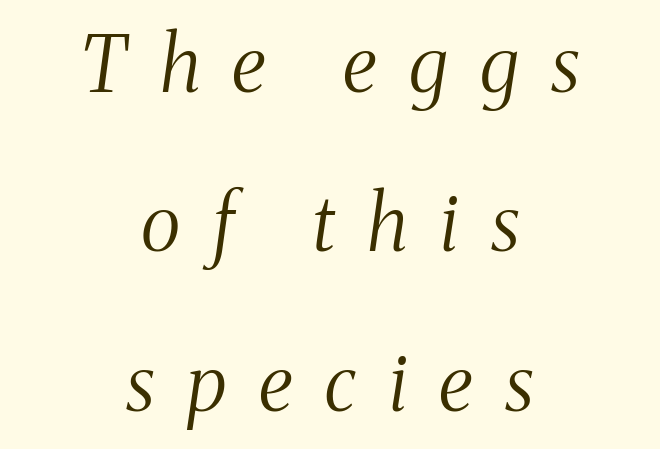
Compared with ordinary roman type, these characters are visibly tilted. If you folded the block vertically in half, each line would mirror itself in length. Does the leading feel generous? Absolutely, it's lavish. Observe the wide spacing: letters keep a clear distance from each other. Each row of text sits above clean, open space. Spacing verdict: proportional, widths tailored to each character.
